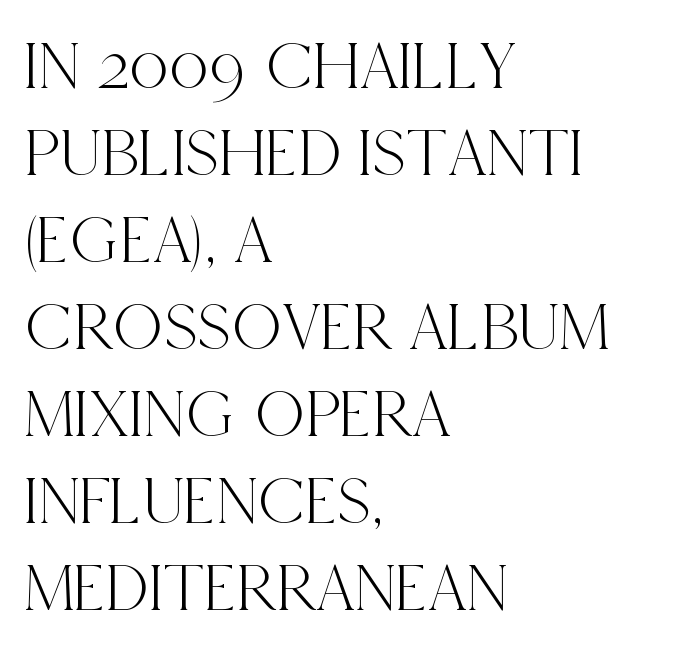
Q: Is the text italic (slanted)? A: No, it is upright.
Q: Is the typeface a serif or a sans-serif typeface? A: Serif.
Q: Is the text underlined? A: No.
Q: How is the paragraph aligned? A: Left-aligned.
Q: Is the spacing between letters normal or unusually wide? A: Normal.
Q: Is the spacing between lines tight, normal or loose? A: Normal.
Q: Width (condensed, normal, or wide)? A: Condensed.
Q: x-height? A: Large.
Q: Monospaced? A: No.
